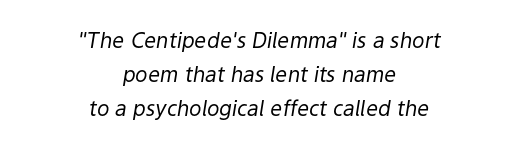
{"italic": "yes", "lean": "right", "slant_degrees": 9, "bold": "no", "underline": "no", "align": "center", "line_spacing": "normal", "line_spacing_ratio": 1.63, "letter_spacing": "normal", "letter_spacing_em": 0.0, "glyph_px": 21}
